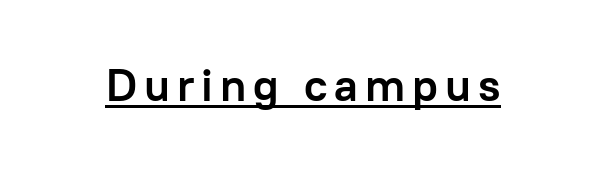
Q: Is the text bold? A: Yes.
Q: Is the text italic (slanted)? A: No, it is upright.
Q: Is the typeface a serif or a sans-serif typeface? A: Sans-serif.
Q: Is the text underlined? A: Yes.
Q: Width (condensed, normal, or wide)? A: Normal.
Q: Stroke contrast? A: Low.
Q: x-height? A: Medium.
Q: Monospaced? A: No.
